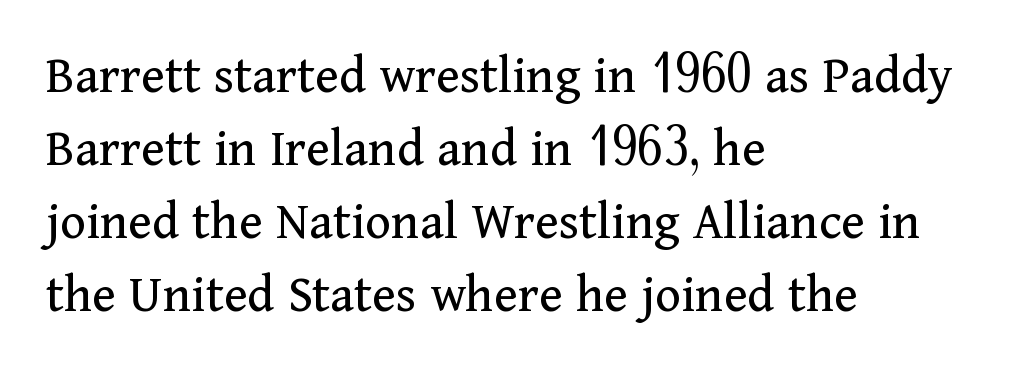
{"serif": "yes", "italic": "no", "bold": "no", "weight": "regular", "width": "normal", "stroke_contrast": "medium", "x_height": "medium", "monospaced": "no", "underline": "no", "align": "left", "line_spacing": "normal", "line_spacing_ratio": 1.33, "letter_spacing": "normal", "letter_spacing_em": 0.0, "glyph_px": 55}
